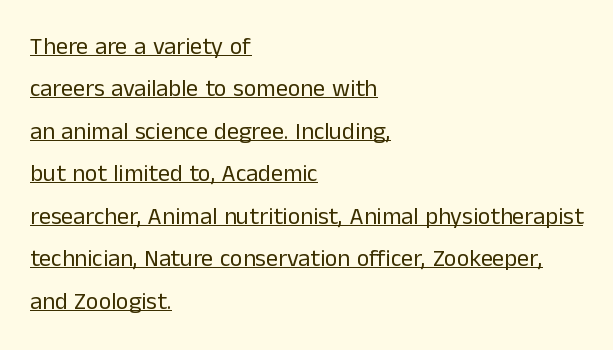
{"italic": "no", "bold": "no", "underline": "yes", "align": "left", "line_spacing_ratio": 1.77, "letter_spacing": "normal", "letter_spacing_em": 0.0, "glyph_px": 24}
